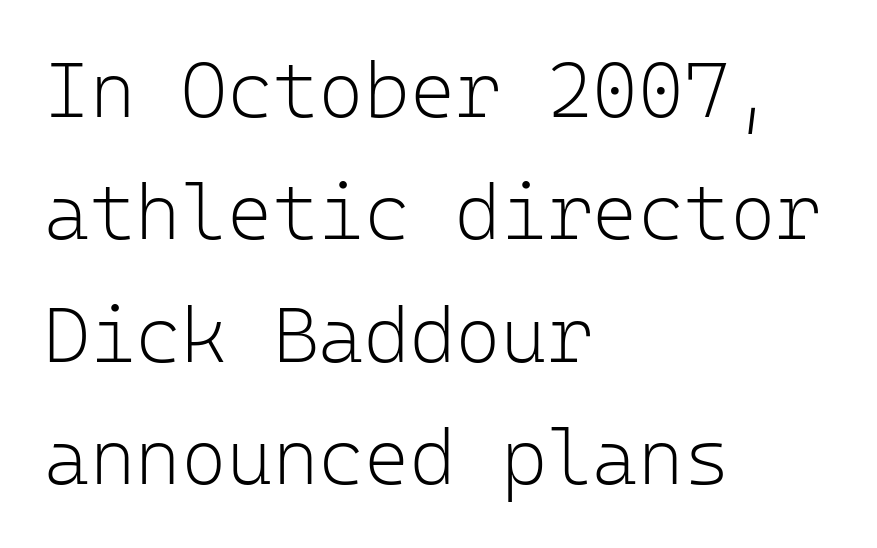
Each line starts at the same left margin while the right side varies. Heft: none added — not bold. A typesetter would mark this as roman, not italic. If you measured baseline to baseline, you'd find a middling distance. Every character here occupies the same horizontal width, giving the sample a typewriter-like rhythm.
